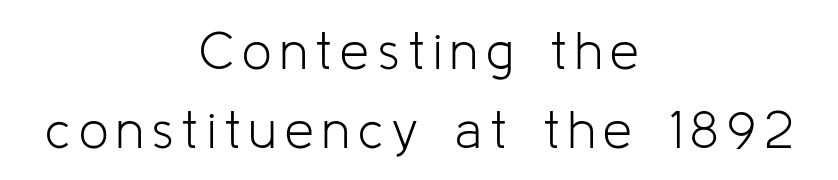
Q: Is the text bold? A: No.
Q: Is the text italic (slanted)? A: No, it is upright.
Q: Is the typeface a serif or a sans-serif typeface? A: Sans-serif.
Q: Is the text underlined? A: No.
Q: How is the paragraph aligned? A: Centered.
Q: Is the spacing between lines tight, normal or loose? A: Normal.
Q: Width (condensed, normal, or wide)? A: Normal.
Q: Stroke contrast? A: Low.
Q: x-height? A: Medium.
Q: Monospaced? A: No.
